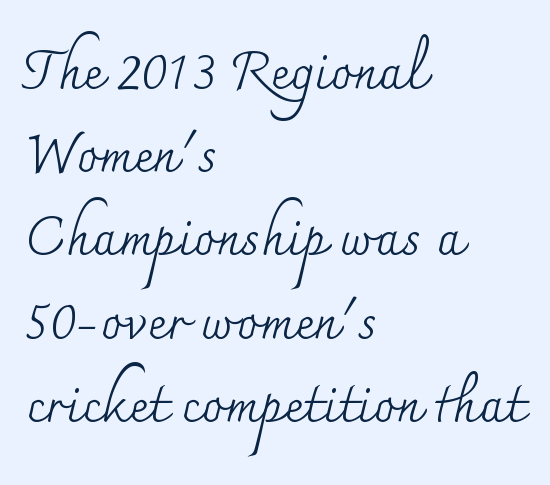
Q: Is the text bold? A: No.
Q: Is the text italic (slanted)? A: Yes.
Q: Is the typeface a serif or a sans-serif typeface? A: Serif.
Q: Is the text underlined? A: No.
Q: How is the paragraph aligned? A: Left-aligned.
Q: Is the spacing between letters normal or unusually wide? A: Normal.
Q: Is the spacing between lines tight, normal or loose? A: Normal.
Q: Width (condensed, normal, or wide)? A: Normal.
Q: Stroke contrast? A: Medium.
Q: x-height? A: Small.
Q: Monospaced? A: No.
